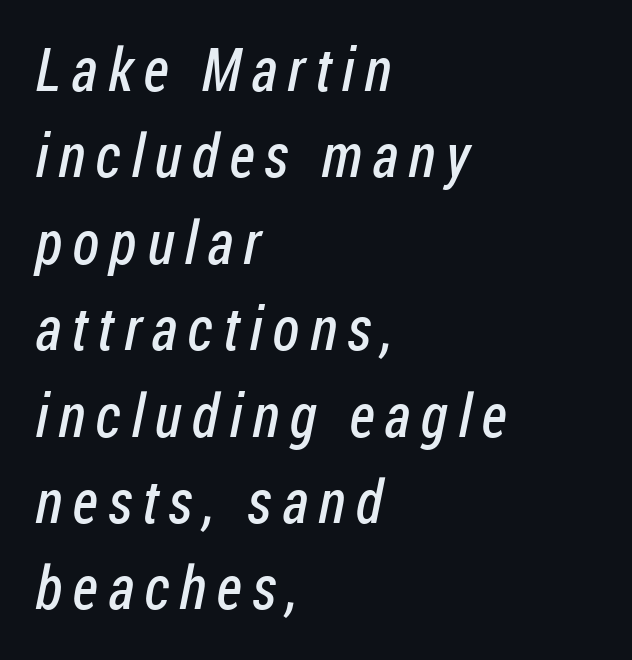
The image shows 60 px regular-weight, condensed sans-serif type; set left-aligned, normal line spacing (1.44x), not underlined; low stroke contrast and a medium x-height.
